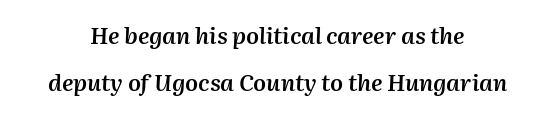
Q: Is the text bold? A: Semi-bold.
Q: Is the text italic (slanted)? A: Yes, it leans right by about 2 degrees.
Q: Is the text underlined? A: No.
Q: How is the paragraph aligned? A: Centered.
Q: Is the spacing between letters normal or unusually wide? A: Normal.
Q: Is the spacing between lines tight, normal or loose? A: Loose.
